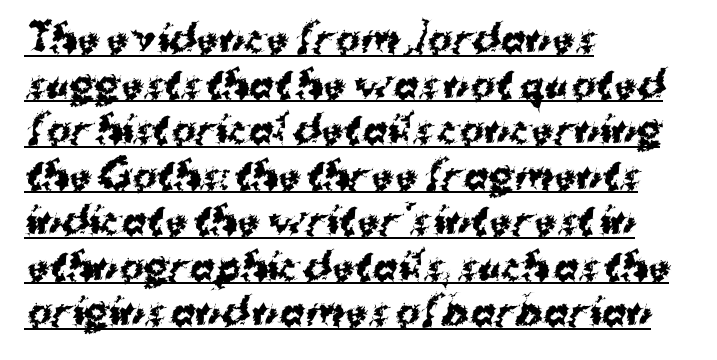
Compared with a centered layout, this one pins lines to the left instead. These lines are rendered in a variable-pitch font. A typesetter would call this zero additional tracking. The characters display no serif detailing; their extremities are plain.
